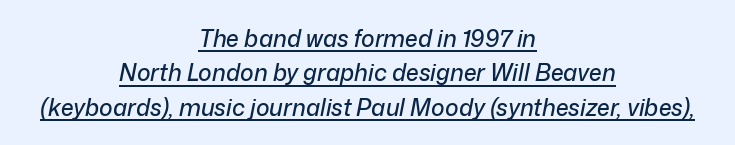
The image shows 23 px text type, italic (leaning right); set centered, normal line spacing (1.5x), normal letter spacing, underlined.
